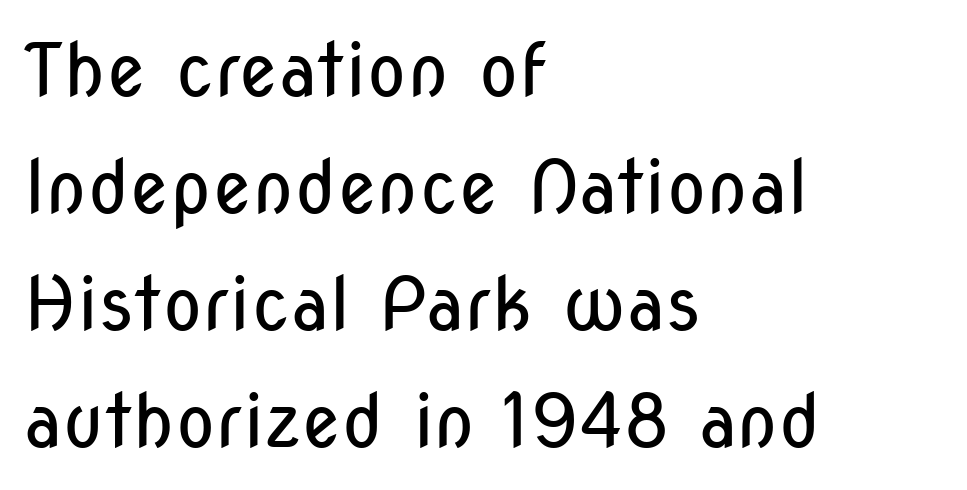
{"serif": "no", "italic": "no", "bold": "no", "weight": "regular", "width": "condensed", "stroke_contrast": "low", "x_height": "medium", "monospaced": "no", "underline": "no", "align": "left", "line_spacing": "normal", "line_spacing_ratio": 1.58, "letter_spacing": "normal", "letter_spacing_em": 0.0, "glyph_px": 74}
